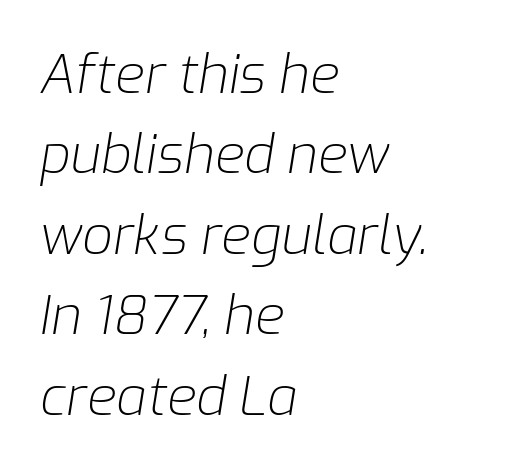
{"italic": "yes", "lean": "right", "slant_degrees": 9, "bold": "no", "weight": "light", "width": "normal", "stroke_contrast": "low", "x_height": "medium", "monospaced": "no", "underline": "no", "align": "left", "line_spacing": "normal", "line_spacing_ratio": 1.49, "letter_spacing": "normal", "letter_spacing_em": 0.0, "glyph_px": 54}
